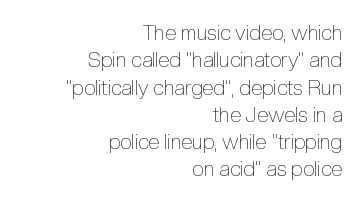
Q: Is the text bold? A: No.
Q: Is the text italic (slanted)? A: No, it is upright.
Q: Is the text underlined? A: No.
Q: How is the paragraph aligned? A: Right-aligned.
Q: Is the spacing between letters normal or unusually wide? A: Normal.
Q: Is the spacing between lines tight, normal or loose? A: Normal.
